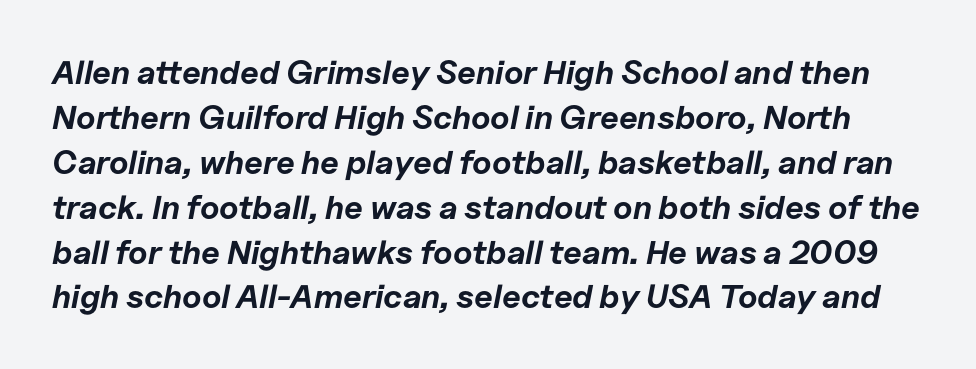
The image shows 33 px bold type, italic (leaning right); set normal line spacing (1.36x), normal letter spacing, not underlined; low stroke contrast and a medium x-height.
